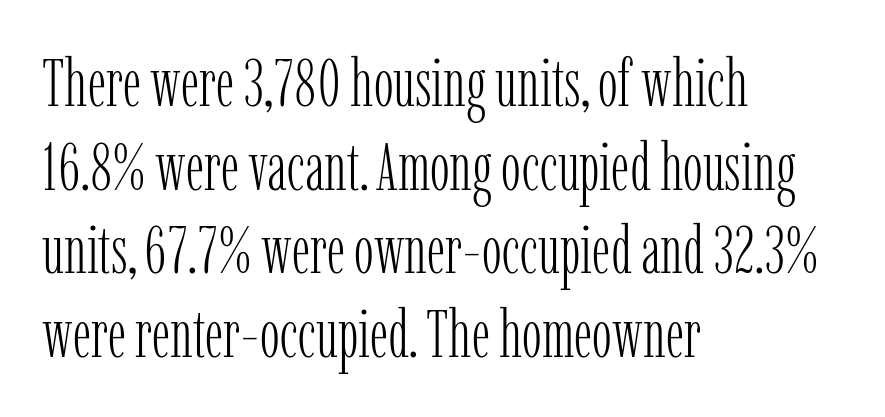
The typeface chosen for these lines features serifs. No word sits above an underline. The lines are quadded left. Letters have the restrained weight of plain body copy at most.
